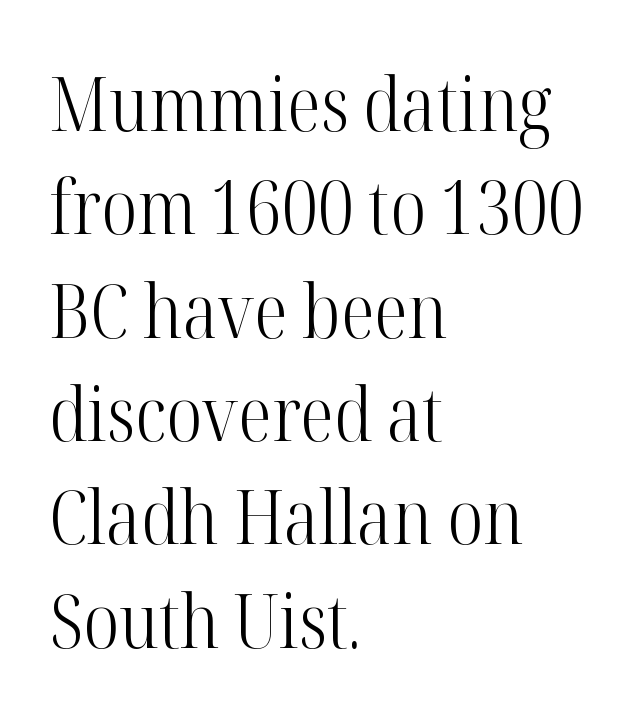
Q: Is the text bold? A: No.
Q: Is the text italic (slanted)? A: No, it is upright.
Q: Is the typeface a serif or a sans-serif typeface? A: Serif.
Q: Is the text underlined? A: No.
Q: How is the paragraph aligned? A: Left-aligned.
Q: Is the spacing between letters normal or unusually wide? A: Normal.
Q: Is the spacing between lines tight, normal or loose? A: Normal.
Q: Width (condensed, normal, or wide)? A: Condensed.
Q: Stroke contrast? A: High.
Q: x-height? A: Medium.
Q: Monospaced? A: No.
